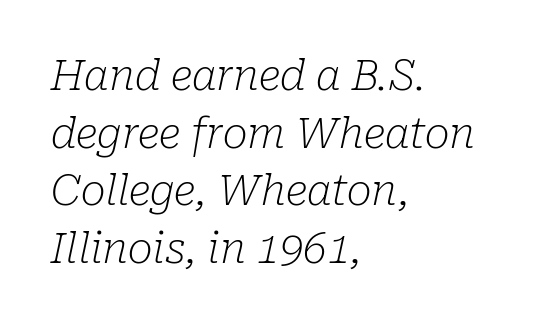
{"serif": "yes", "italic": "yes", "lean": "right", "slant_degrees": 10, "bold": "no", "weight": "light", "width": "normal", "stroke_contrast": "low", "x_height": "medium", "monospaced": "no", "underline": "no", "align": "left", "line_spacing": "normal", "line_spacing_ratio": 1.37, "letter_spacing": "normal", "letter_spacing_em": 0.0, "glyph_px": 42}
